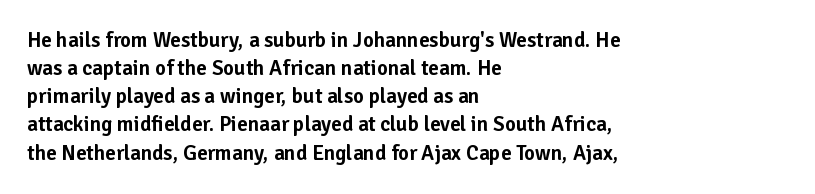
Q: Is the text italic (slanted)? A: No, it is upright.
Q: Is the text underlined? A: No.
Q: How is the paragraph aligned? A: Left-aligned.
Q: Is the spacing between letters normal or unusually wide? A: Normal.
Q: Is the spacing between lines tight, normal or loose? A: Normal.
